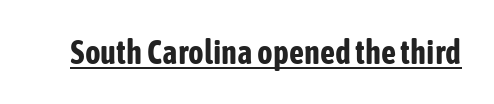
The image shows 33 px bold, condensed sans-serif type, upright; set normal letter spacing, underlined; low stroke contrast and a medium x-height.
